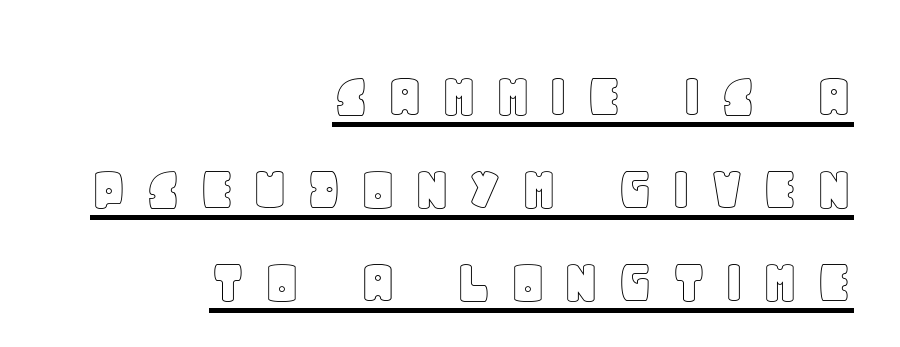
Q: Is the text italic (slanted)? A: No, it is upright.
Q: Is the text underlined? A: Yes.
Q: How is the paragraph aligned? A: Right-aligned.
Q: Is the spacing between letters normal or unusually wide? A: Unusually wide.
Q: Is the spacing between lines tight, normal or loose? A: Normal.
Q: Width (condensed, normal, or wide)? A: Normal.
Q: x-height? A: Large.
Q: Monospaced? A: No.
